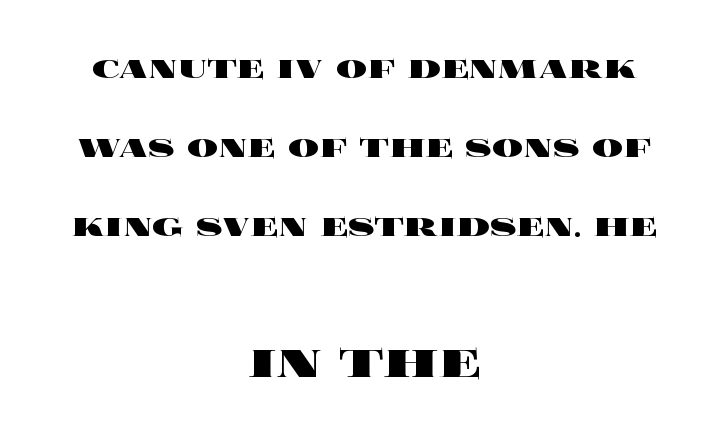
Q: Is the text bold? A: Yes.
Q: Is the text italic (slanted)? A: No, it is upright.
Q: Is the text underlined? A: No.
Q: How is the paragraph aligned? A: Centered.
Q: Is the spacing between letters normal or unusually wide? A: Normal.
Q: Is the spacing between lines tight, normal or loose? A: Loose.
Q: Which block of text is set in a larger size, the first (top) or the second (bottom)? A: The second (bottom) one.
Q: Width (condensed, normal, or wide)? A: Wide.
Q: x-height? A: Large.
Q: Monospaced? A: No.
